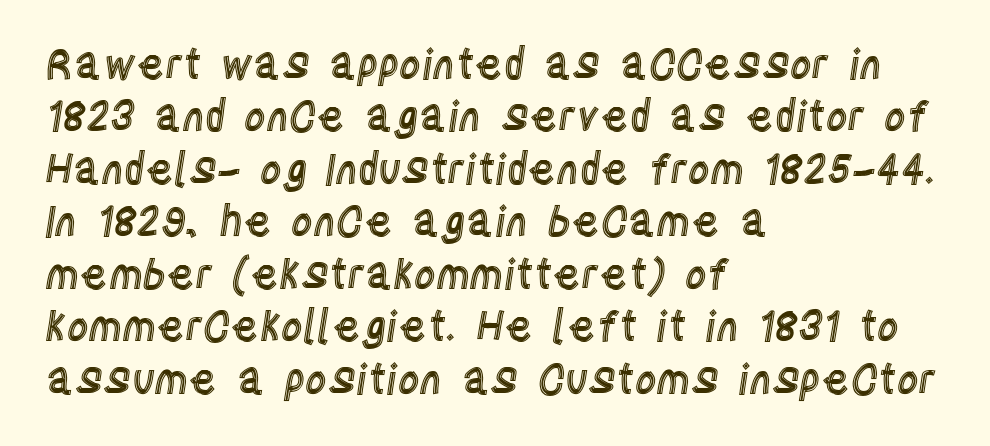
The foot of each line stays bare and open. Leading: standard. These lines are set flush left with a ragged right edge. Do the characters align in a grid? No, the font is proportional.
